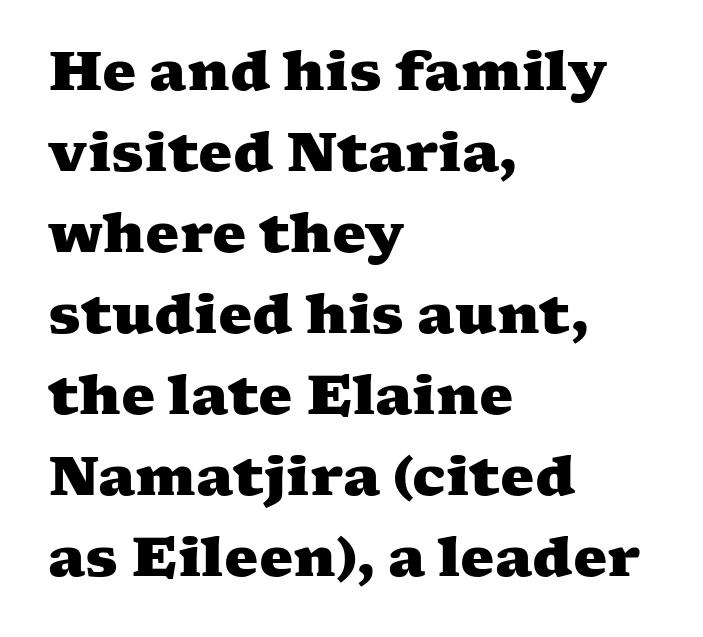
{"serif": "yes", "bold": "yes", "weight": "heavy", "width": "wide", "stroke_contrast": "medium", "x_height": "medium", "monospaced": "no", "underline": "no", "align": "left", "line_spacing": "normal", "line_spacing_ratio": 1.5, "letter_spacing": "normal", "letter_spacing_em": 0.0, "glyph_px": 54}
